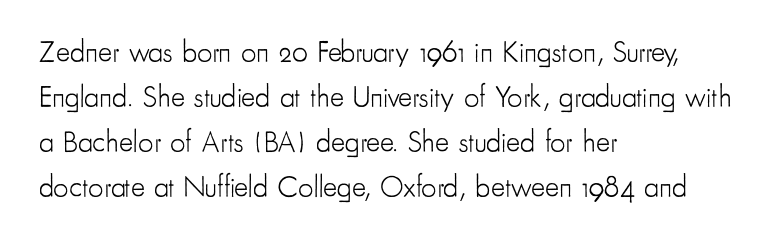
This sample has the flowing, uneven cadence of proportional lettering. Heft: none added — not bold. Posture: upright roman. Nothing unusual about the tracking: characters are spaced as the font intends. The rendering anchors every line to the left-hand side. The area under the type is left untouched.
